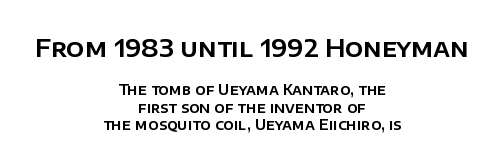
{"italic": "no", "underline": "no", "align": "center", "line_spacing_ratio": 1.22, "letter_spacing": "normal", "letter_spacing_em": 0.0, "larger_block": "first", "size_ratio": 1.71, "glyph_px": 24}
